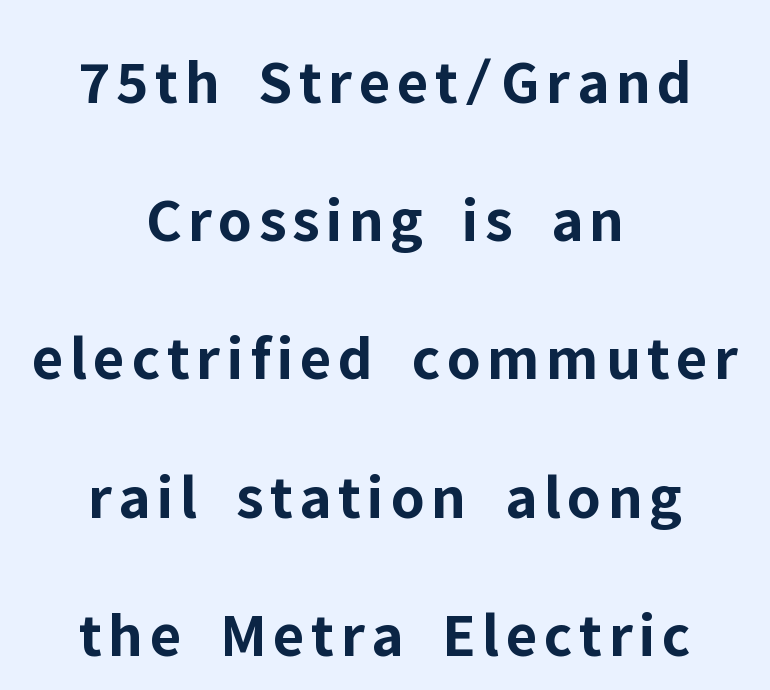
Short and long lines alike share a common midpoint. Plenty of ink on the page — the face is bold. A typesetter would call this proportional, since set widths differ per character. Beneath every word, the page is bare. Notice how the stems are strictly vertical — no italics here. Rows of type keep a wide berth in the vertical direction.
